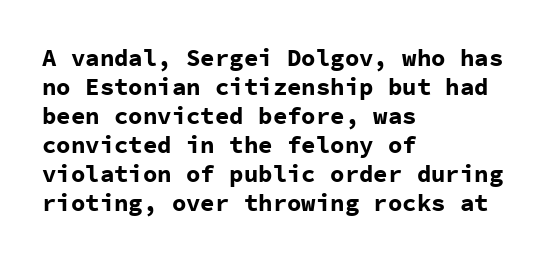
Bold? Absolutely — the strokes are thick and heavy. These lines are set flush left with a ragged right edge. Each row of text sits above clean, open space. There is no visible air inserted between adjacent glyphs. The type sits square on the baseline with zero lean.
